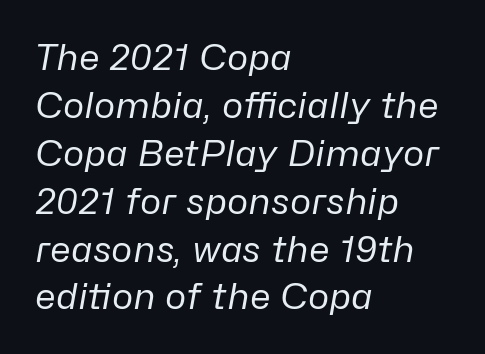
{"italic": "yes", "lean": "right", "slant_degrees": 10, "bold": "no", "weight": "regular", "width": "normal", "stroke_contrast": "low", "x_height": "medium", "monospaced": "no", "underline": "no", "align": "left", "line_spacing": "normal", "line_spacing_ratio": 1.33, "letter_spacing": "normal", "letter_spacing_em": 0.0, "glyph_px": 36}
